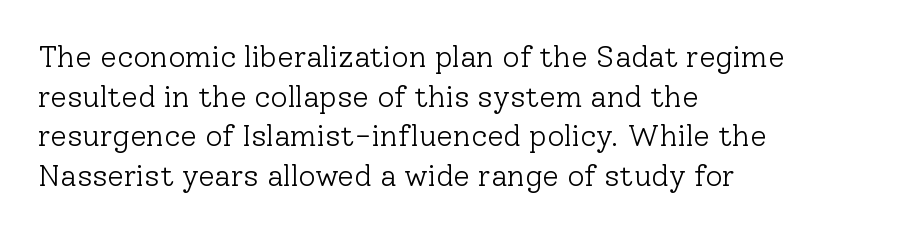
The image shows 30 px light serif type, upright; set left-aligned, normal line spacing (1.32x), normal letter spacing, not underlined; low stroke contrast and a medium x-height.
